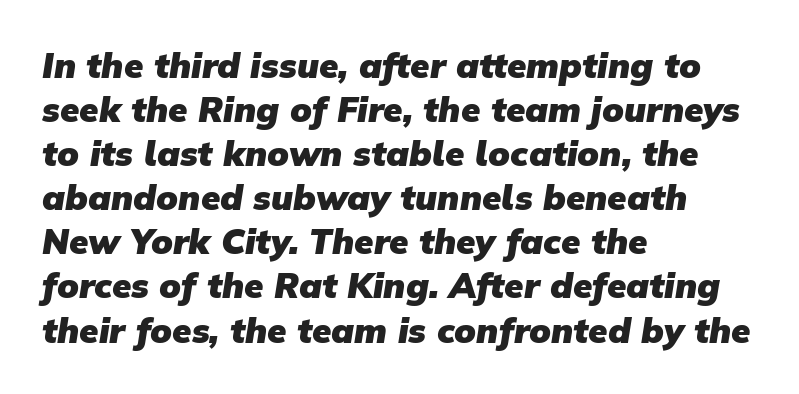
The image shows 35 px heavy sans-serif type; set left-aligned, normal line spacing (1.26x), normal letter spacing, not underlined; low stroke contrast and a medium x-height.
